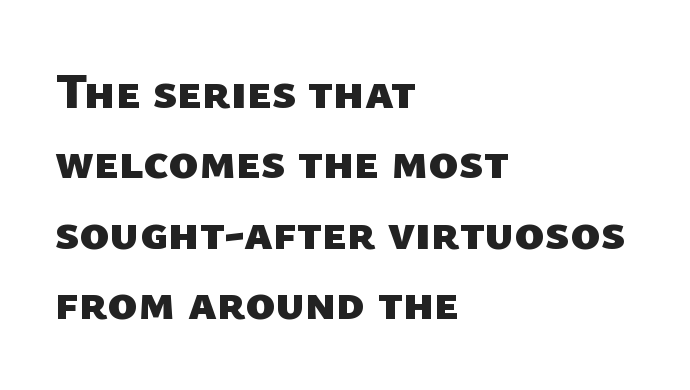
Each new line begins a customary step beneath the previous one. Are there feet on the stems? There aren't — it's a sans. A typesetter would call this zero additional tracking. Is the block centered? No — it sits flush against the left margin. Think of a printed novel: that variable character pitch is what you see here.
